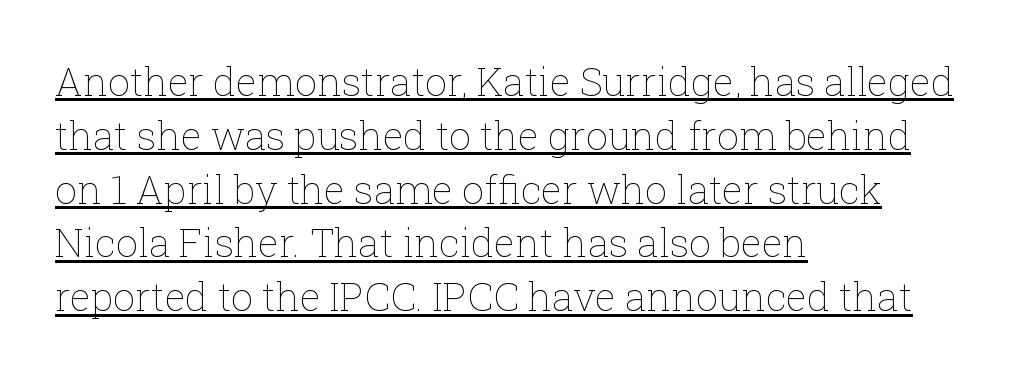
{"italic": "no", "bold": "no", "weight": "thin", "width": "normal", "stroke_contrast": "low", "x_height": "medium", "monospaced": "no", "underline": "yes", "align": "left", "line_spacing": "normal", "line_spacing_ratio": 1.38, "letter_spacing": "normal", "letter_spacing_em": 0.0, "glyph_px": 39}
